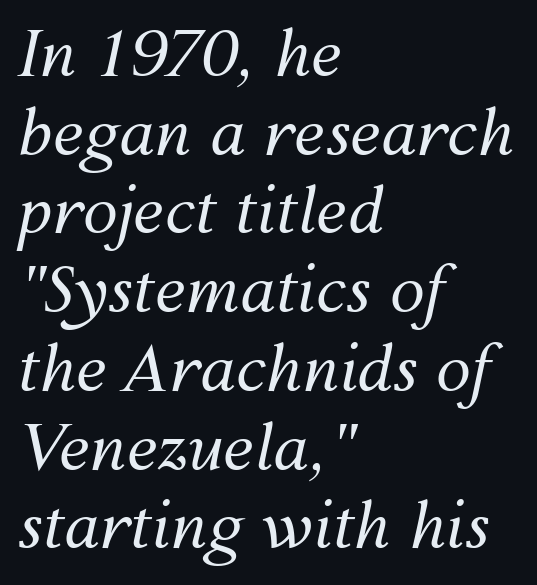
What's the leading like? Ordinary, nothing unusual. Decoration check: the copy has no underline. The ragged edge is on the right, which tells us the setting is flush left. The line texture is even and compact thanks to regular tracking. A quiet, ordinary-to-light weight characterises the typeface.
